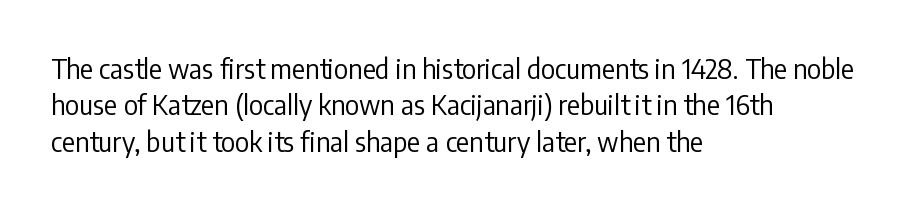
Q: Is the text bold? A: No.
Q: Is the text italic (slanted)? A: No, it is upright.
Q: Is the text underlined? A: No.
Q: How is the paragraph aligned? A: Left-aligned.
Q: Is the spacing between letters normal or unusually wide? A: Normal.
Q: Is the spacing between lines tight, normal or loose? A: Normal.
